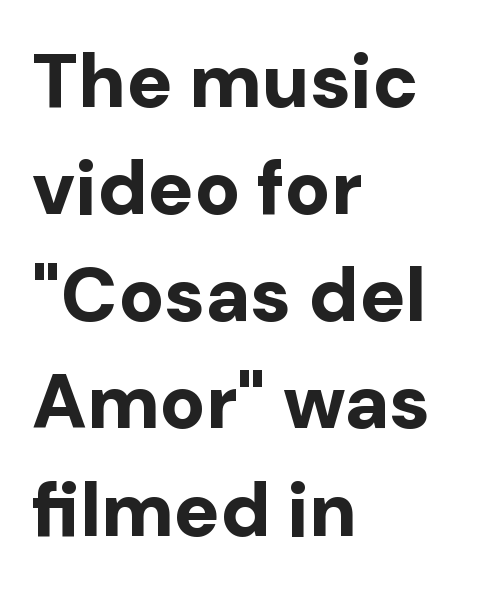
Students, note that the glyphs here touch the page at normal intervals. Is this a fixed-width face? No — the glyphs have proportional, varying widths. A typesetter would label this face a sans. Letters rest on an invisible, unmarked baseline. The lettering holds an erect, upright posture throughout.
